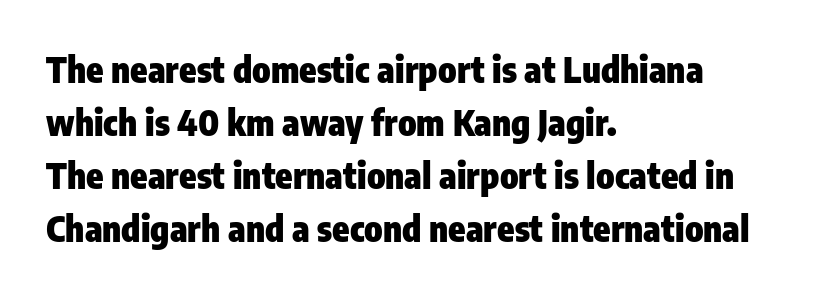
{"serif": "no", "italic": "no", "bold": "yes", "weight": "heavy", "width": "condensed", "stroke_contrast": "low", "x_height": "medium", "monospaced": "no", "underline": "no", "align": "left", "line_spacing": "normal", "line_spacing_ratio": 1.51, "letter_spacing": "normal", "letter_spacing_em": 0.0, "glyph_px": 35}
